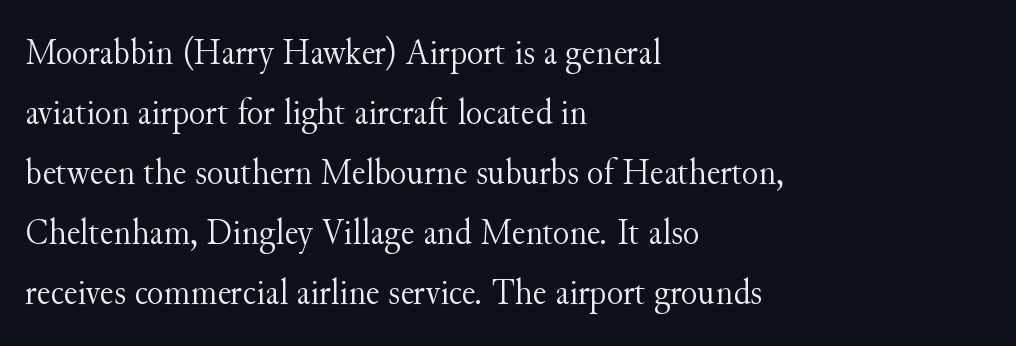
{"serif": "yes", "italic": "no", "bold": "no", "weight": "light", "width": "normal", "stroke_contrast": "medium", "x_height": "small", "monospaced": "no", "underline": "no", "align": "left", "line_spacing": "normal", "line_spacing_ratio": 1.58, "letter_spacing": "normal", "letter_spacing_em": 0.0, "glyph_px": 38}
